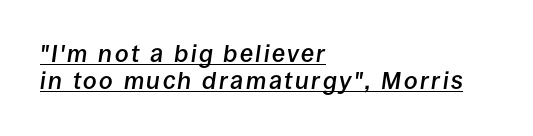
{"italic": "yes", "lean": "right", "slant_degrees": 8, "bold": "semi", "underline": "yes", "align": "left", "line_spacing": "tight", "line_spacing_ratio": 1.13, "glyph_px": 24}
